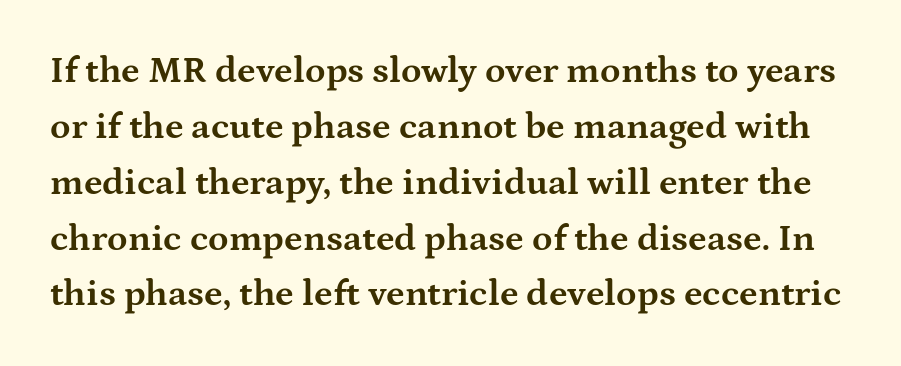
Q: Is the text bold? A: Yes.
Q: Is the text italic (slanted)? A: No, it is upright.
Q: Is the typeface a serif or a sans-serif typeface? A: Serif.
Q: Is the text underlined? A: No.
Q: Is the spacing between letters normal or unusually wide? A: Normal.
Q: Is the spacing between lines tight, normal or loose? A: Normal.
Q: Width (condensed, normal, or wide)? A: Wide.
Q: Stroke contrast? A: Medium.
Q: x-height? A: Medium.
Q: Monospaced? A: No.
